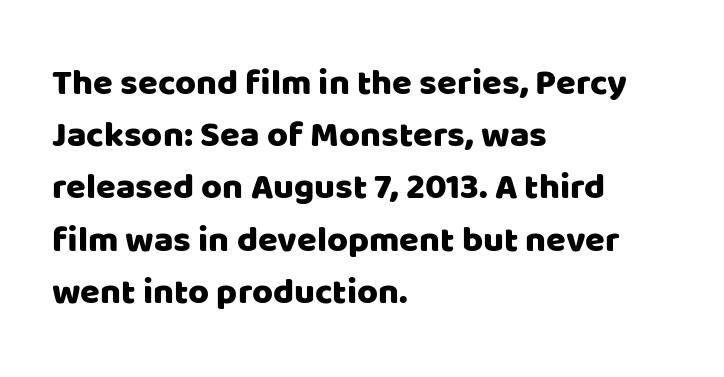
The image shows 36 px sans-serif type, upright; set left-aligned, normal line spacing (1.45x), normal letter spacing, not underlined; low stroke contrast and a large x-height.
